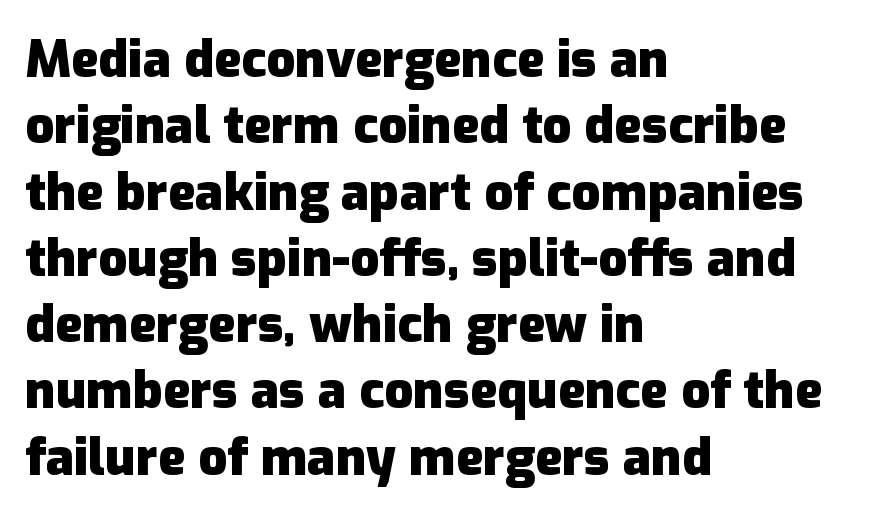
The image shows 51 px heavy sans-serif type, upright; set left-aligned, normal line spacing (1.3x), normal letter spacing, not underlined; low stroke contrast and a medium x-height.
